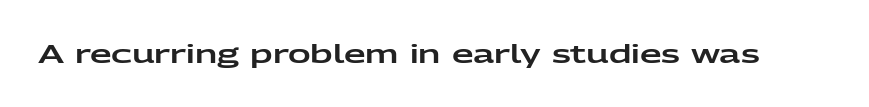
Q: Is the text italic (slanted)? A: No, it is upright.
Q: Is the text underlined? A: No.
Q: Is the spacing between letters normal or unusually wide? A: Normal.
